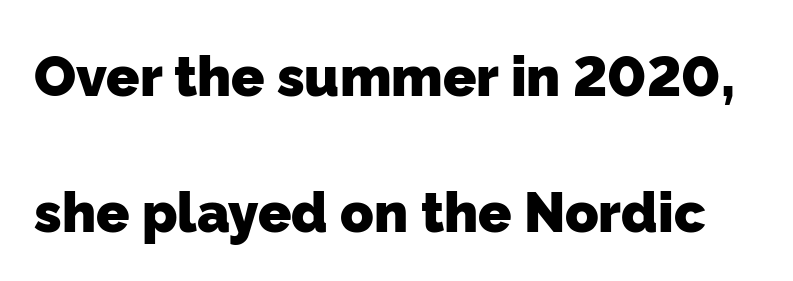
The image shows 55 px heavy sans-serif type; set loose line spacing (2.48x), normal letter spacing, not underlined; low stroke contrast and a medium x-height.
